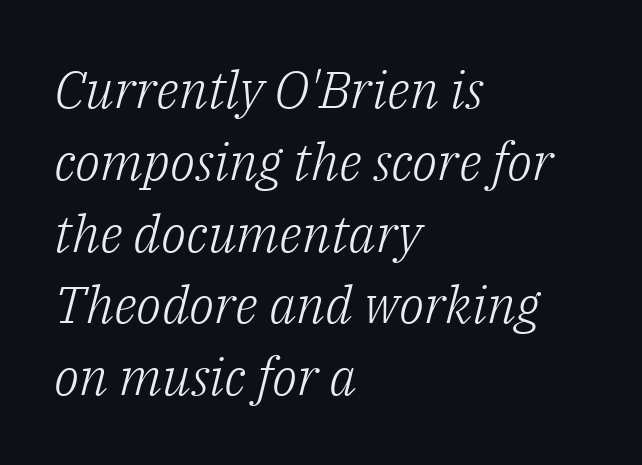
{"serif": "yes", "italic": "yes", "lean": "right", "slant_degrees": 14, "bold": "no", "weight": "light", "width": "normal", "stroke_contrast": "low", "x_height": "medium", "monospaced": "no", "underline": "no", "align": "left", "line_spacing": "normal", "line_spacing_ratio": 1.38, "letter_spacing": "normal", "letter_spacing_em": 0.0, "glyph_px": 52}
